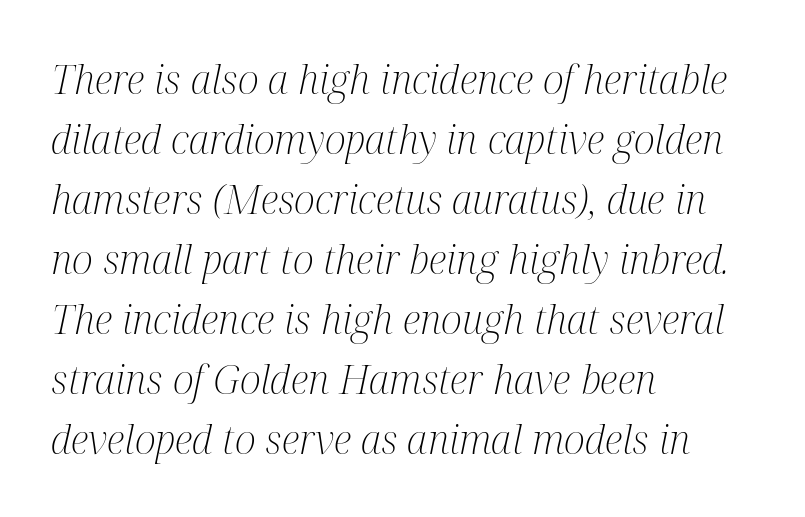
The space beneath each line is pristine and unruled. The font sits on the lighter half of the weight spectrum, regular included. Normally led — the rows are evenly, conventionally spaced. Look at the bottom of the vertical strokes: they flare into serifs here.
